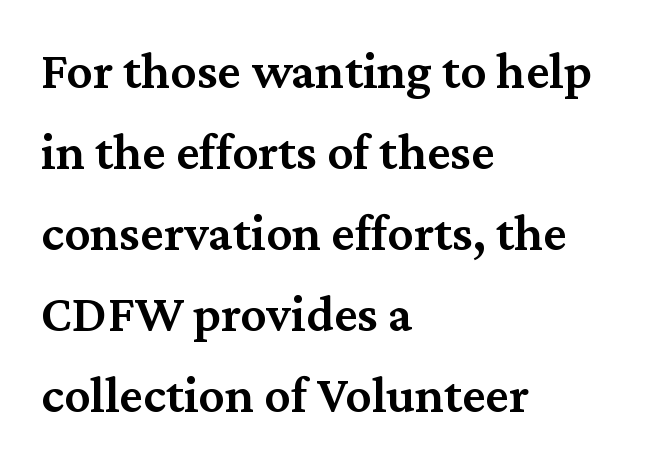
The image shows 52 px semibold serif type, upright; set left-aligned, normal line spacing (1.56x), normal letter spacing, not underlined; medium stroke contrast and a medium x-height.
